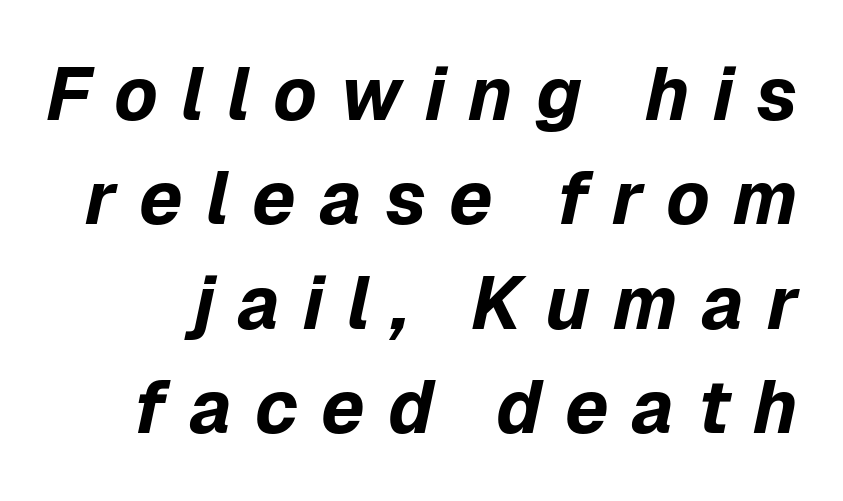
Q: Is the text bold? A: Yes.
Q: Is the text italic (slanted)? A: Yes, it leans right by about 12 degrees.
Q: Is the text underlined? A: No.
Q: Is the spacing between letters normal or unusually wide? A: Unusually wide.
Q: Is the spacing between lines tight, normal or loose? A: Normal.
Q: Width (condensed, normal, or wide)? A: Normal.
Q: Stroke contrast? A: Low.
Q: x-height? A: Medium.
Q: Monospaced? A: No.
